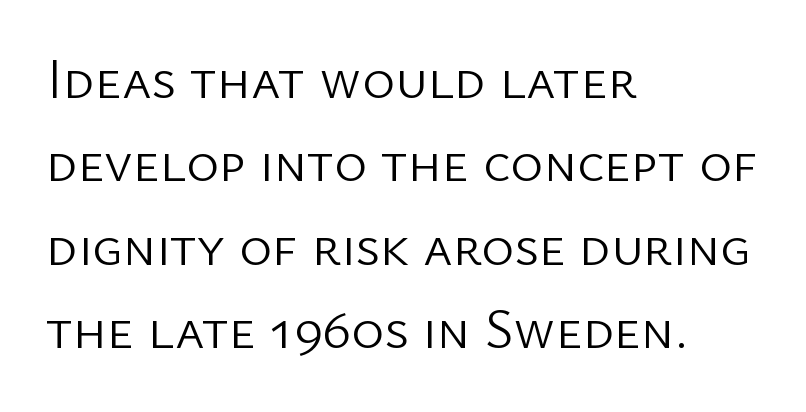
{"serif": "no", "italic": "no", "bold": "no", "weight": "light", "width": "normal", "stroke_contrast": "low", "x_height": "medium", "monospaced": "no", "underline": "no", "align": "left", "line_spacing": "normal", "line_spacing_ratio": 1.49, "letter_spacing": "normal", "letter_spacing_em": 0.0, "glyph_px": 56}
